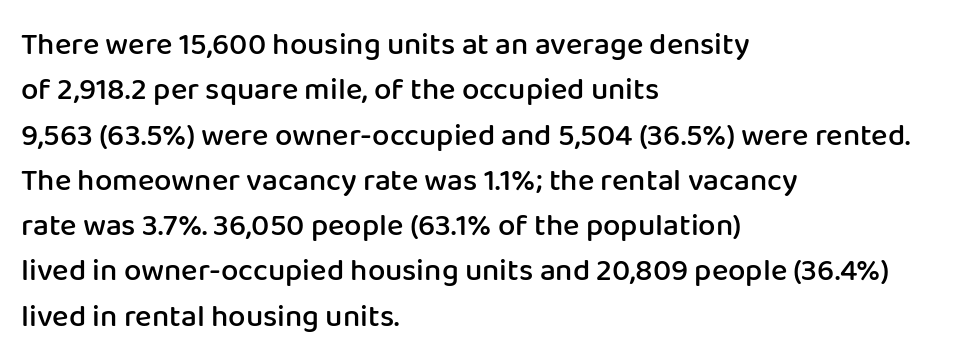
Successive baselines arrive at the customary interval. Is there any slant? The stems are plumb. Decoration check: the copy has no underline. Serif or sans? Sans — the stroke terminals are bare. A typesetter would call this zero additional tracking.
